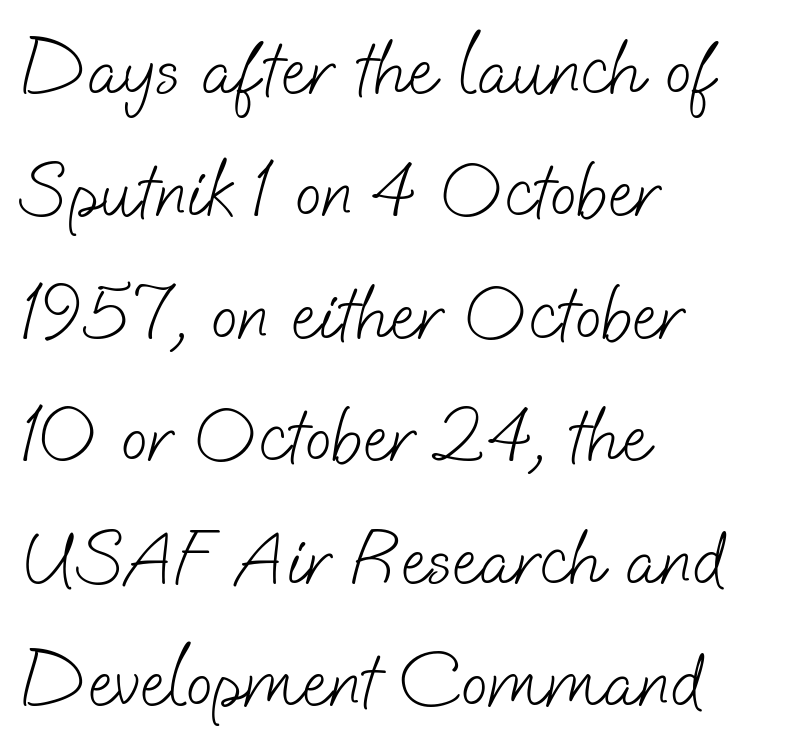
{"serif": "no", "bold": "no", "weight": "light", "width": "normal", "stroke_contrast": "low", "x_height": "small", "monospaced": "no", "underline": "no", "align": "left", "line_spacing": "normal", "line_spacing_ratio": 1.57, "letter_spacing": "normal", "letter_spacing_em": 0.0, "glyph_px": 78}
